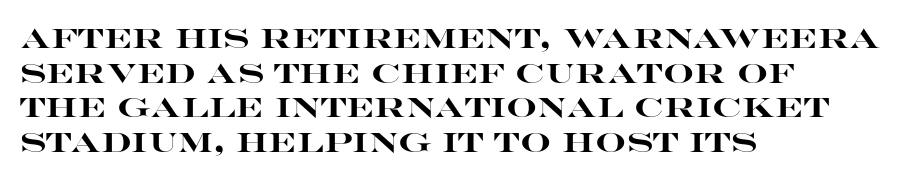
Q: Is the text bold? A: Yes.
Q: Is the text italic (slanted)? A: No, it is upright.
Q: Is the text underlined? A: No.
Q: How is the paragraph aligned? A: Left-aligned.
Q: Is the spacing between letters normal or unusually wide? A: Normal.
Q: Is the spacing between lines tight, normal or loose? A: Normal.
